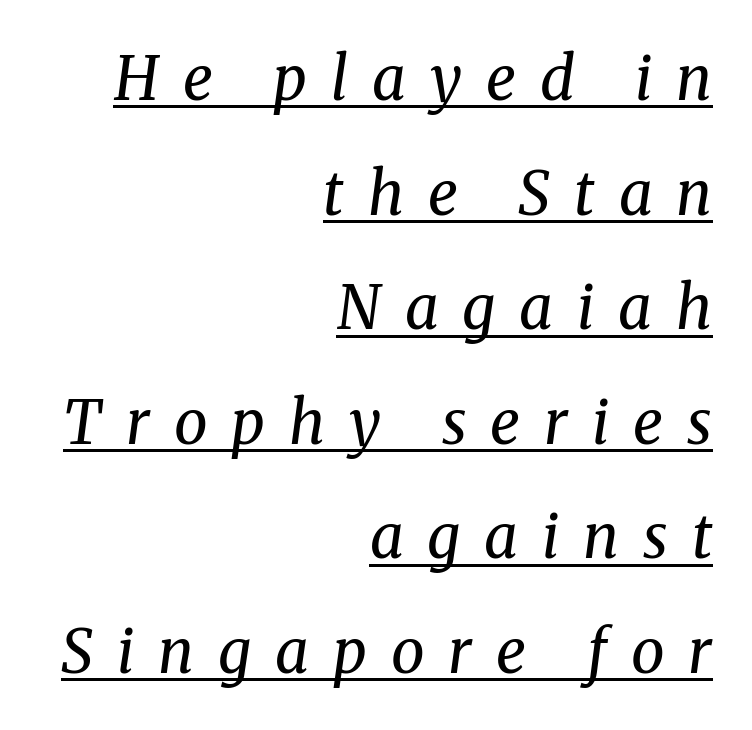
{"serif": "yes", "italic": "yes", "lean": "right", "slant_degrees": 8, "bold": "no", "weight": "regular", "width": "normal", "stroke_contrast": "medium", "x_height": "medium", "monospaced": "no", "underline": "yes", "align": "right", "line_spacing": "loose", "line_spacing_ratio": 1.91, "letter_spacing": "wide", "letter_spacing_em": 0.4, "glyph_px": 60}
